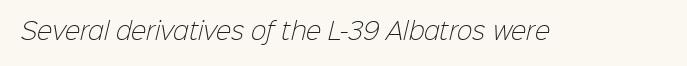
The image shows 23 px text type; set normal letter spacing, not underlined.
